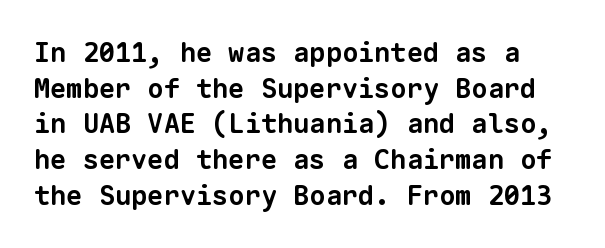
Q: Is the text bold? A: Yes.
Q: Is the text underlined? A: No.
Q: Is the spacing between letters normal or unusually wide? A: Normal.
Q: Is the spacing between lines tight, normal or loose? A: Normal.
